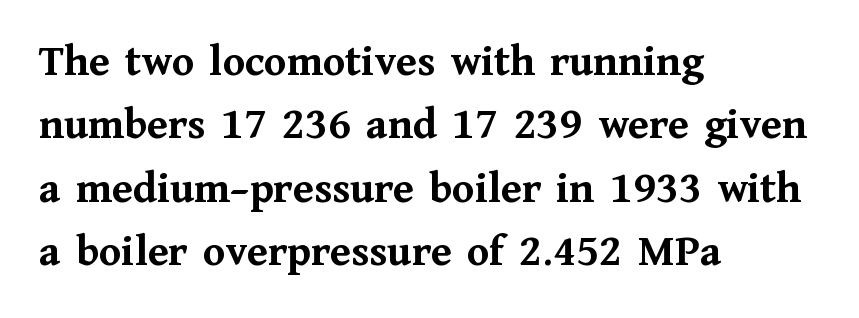
Q: Is the text bold? A: Yes.
Q: Is the text italic (slanted)? A: No, it is upright.
Q: Is the typeface a serif or a sans-serif typeface? A: Serif.
Q: Is the text underlined? A: No.
Q: How is the paragraph aligned? A: Left-aligned.
Q: Is the spacing between letters normal or unusually wide? A: Normal.
Q: Is the spacing between lines tight, normal or loose? A: Normal.
Q: Width (condensed, normal, or wide)? A: Normal.
Q: Stroke contrast? A: Medium.
Q: x-height? A: Medium.
Q: Monospaced? A: No.
